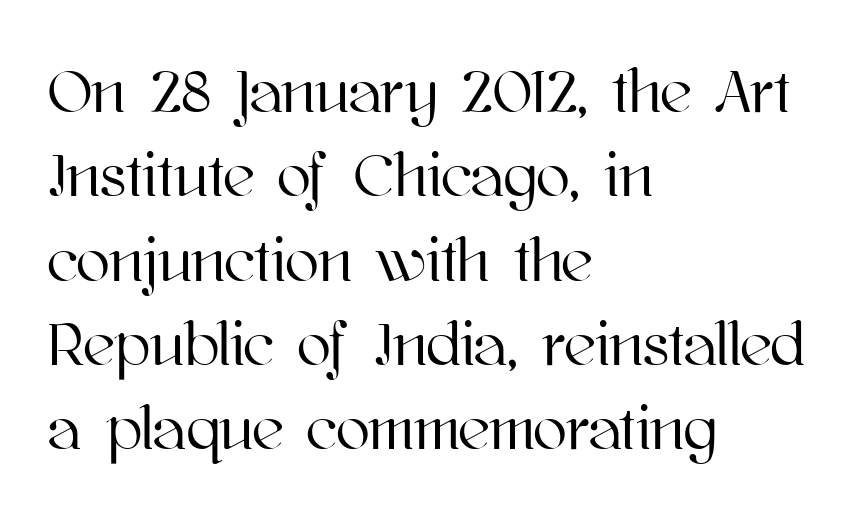
The letters advance in unequal steps, a hallmark of proportional type. Between one letter and the next there's only the usual sliver of space. The passage shown stacks its lines at a standard gap. Descenders are the only things crossing below the line.
